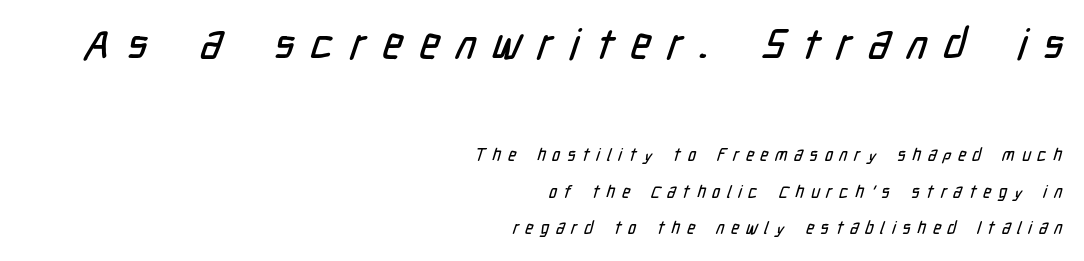
Q: Is the typeface a serif or a sans-serif typeface? A: Sans-serif.
Q: Is the text underlined? A: No.
Q: How is the paragraph aligned? A: Right-aligned.
Q: Is the spacing between letters normal or unusually wide? A: Unusually wide.
Q: Is the spacing between lines tight, normal or loose? A: Loose.
Q: Which block of text is set in a larger size, the first (top) or the second (bottom)? A: The first (top) one.
Q: Width (condensed, normal, or wide)? A: Condensed.
Q: Stroke contrast? A: Low.
Q: x-height? A: Medium.
Q: Monospaced? A: No.
